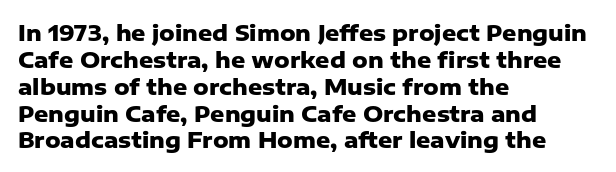
The image shows 22 px bold type, upright; set left-aligned, line spacing 1.22x, normal letter spacing, not underlined.
